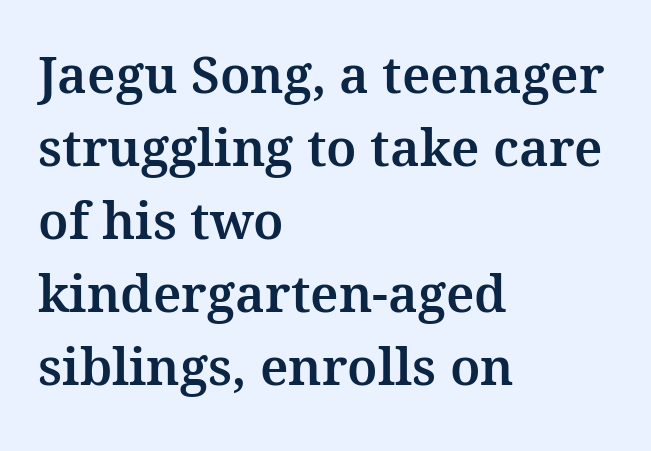
The image shows 51 px serif type, upright; set left-aligned, normal line spacing (1.43x), normal letter spacing, not underlined; medium stroke contrast and a medium x-height.
